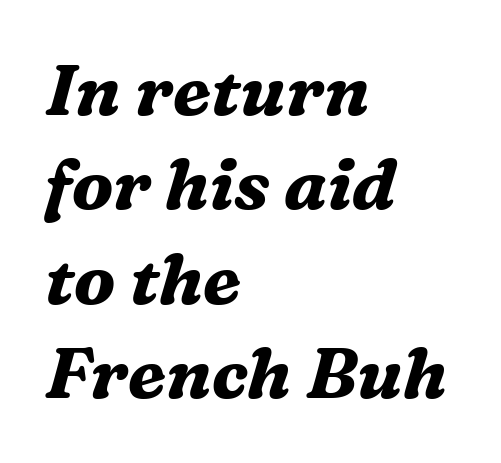
{"serif": "yes", "italic": "yes", "lean": "right", "slant_degrees": 16, "bold": "yes", "weight": "bold", "width": "normal", "stroke_contrast": "medium", "x_height": "medium", "monospaced": "no", "underline": "no", "align": "left", "line_spacing": "normal", "line_spacing_ratio": 1.33, "letter_spacing": "normal", "letter_spacing_em": 0.0, "glyph_px": 71}
